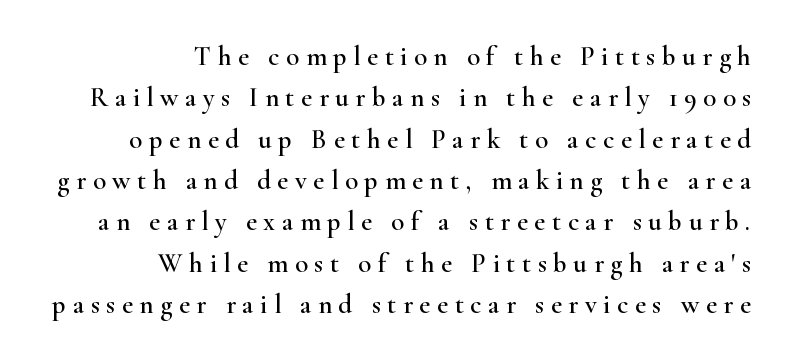
{"italic": "no", "underline": "no", "align": "right", "line_spacing": "normal", "line_spacing_ratio": 1.53, "letter_spacing": "wide", "letter_spacing_em": 0.24, "glyph_px": 27}
